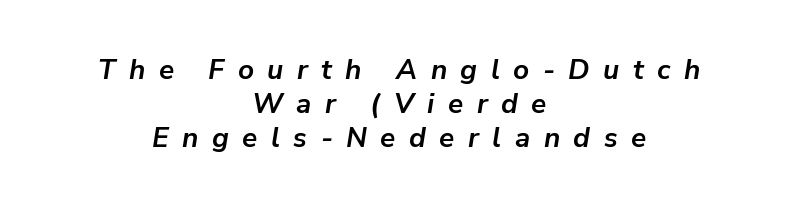
{"italic": "yes", "lean": "right", "slant_degrees": 9, "bold": "yes", "weight": "semibold", "width": "normal", "stroke_contrast": "low", "x_height": "medium", "monospaced": "no", "underline": "no", "align": "center", "line_spacing_ratio": 1.22, "letter_spacing": "wide", "letter_spacing_em": 0.48, "glyph_px": 28}
